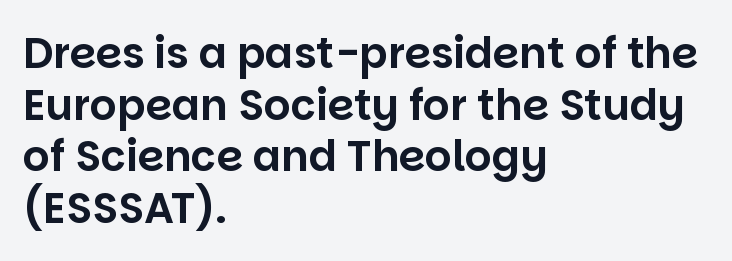
Type without underlining. Each letter keeps its own natural width here, so spacing adapts to shape. The specimen reads as upright at a glance. The face used here is rendered with its standard letterfit.
